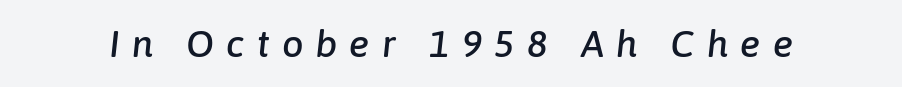
The image shows 38 px text type, italic (leaning right); set unusually wide letter spacing (+0.32 em), not underlined; low stroke contrast and a medium x-height.
